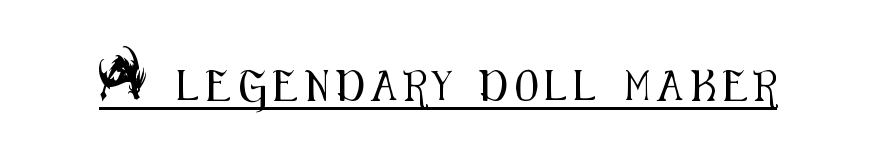
Do the characters align in a grid? No, the font is proportional. Every character sits straight up, as roman type does. There is plenty of visible air inserted between adjacent glyphs. A typesetter would label this face a sans. Has an underline been added? It has.
